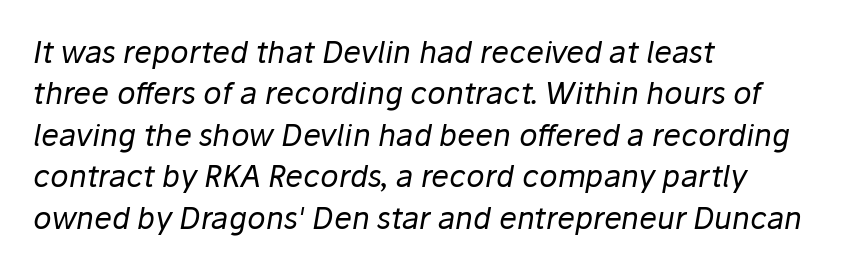
The image shows 30 px regular-weight type, italic (leaning right); set left-aligned, normal line spacing (1.38x), normal letter spacing, not underlined; low stroke contrast and a medium x-height.
